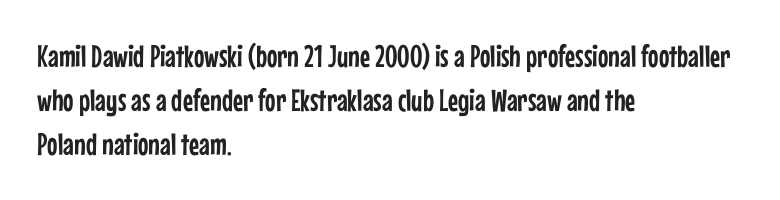
The image shows 31 px condensed sans-serif type, upright; set left-aligned, normal line spacing (1.42x), normal letter spacing, not underlined; low stroke contrast and a medium x-height.
